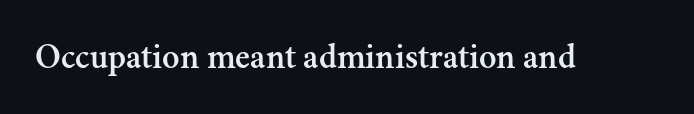
The image shows 36 px serif type, upright; set normal letter spacing, not underlined; medium stroke contrast and a small x-height.
